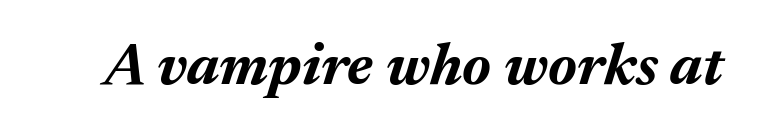
{"italic": "yes", "lean": "right", "slant_degrees": 17, "bold": "yes", "weight": "bold", "width": "normal", "stroke_contrast": "medium", "x_height": "medium", "monospaced": "no", "underline": "no", "letter_spacing": "normal", "letter_spacing_em": 0.0, "glyph_px": 59}
